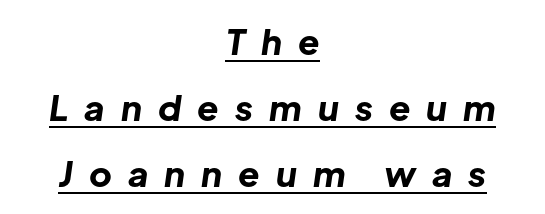
The image shows 35 px bold type, italic (leaning right); set centered, line spacing 1.89x, unusually wide letter spacing (+0.46 em), underlined; low stroke contrast and a medium x-height.
